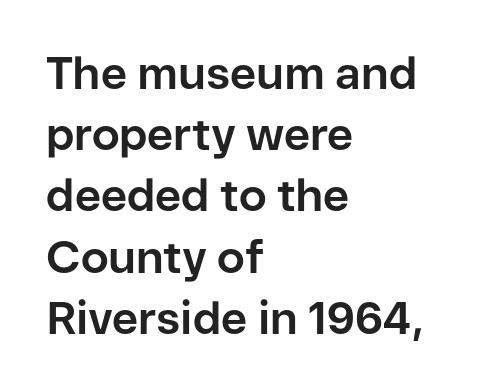
The image shows 45 px bold sans-serif type, upright; set left-aligned, normal line spacing (1.36x), normal letter spacing, not underlined; low stroke contrast and a medium x-height.
